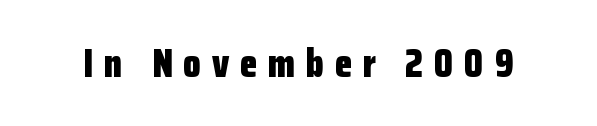
The image shows 40 px bold, condensed sans-serif type, upright; set unusually wide letter spacing (+0.27 em), not underlined; low stroke contrast and a medium x-height.
